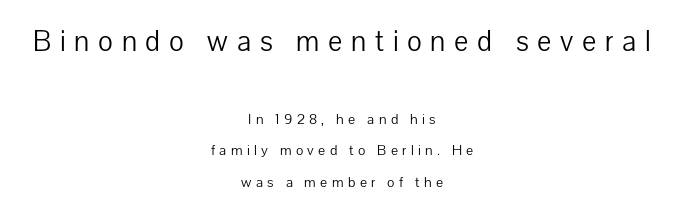
{"serif": "no", "italic": "no", "bold": "no", "weight": "light", "width": "normal", "stroke_contrast": "low", "x_height": "medium", "monospaced": "no", "underline": "no", "align": "center", "line_spacing": "loose", "line_spacing_ratio": 2.1, "letter_spacing": "wide", "letter_spacing_em": 0.29, "larger_block": "first", "size_ratio": 2.0, "glyph_px": 30}
